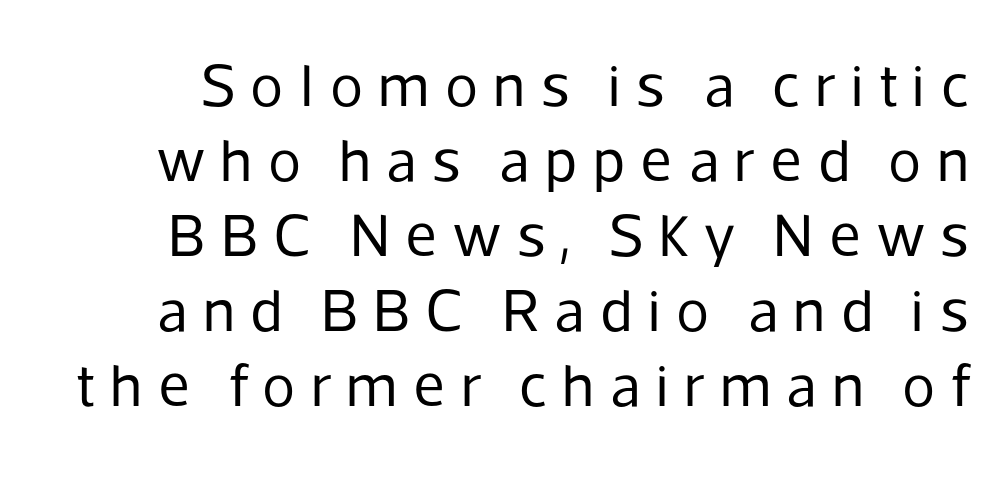
The image shows 61 px regular-weight sans-serif type, upright; set right-aligned, line spacing 1.23x, unusually wide letter spacing (+0.25 em), not underlined; low stroke contrast and a medium x-height.
